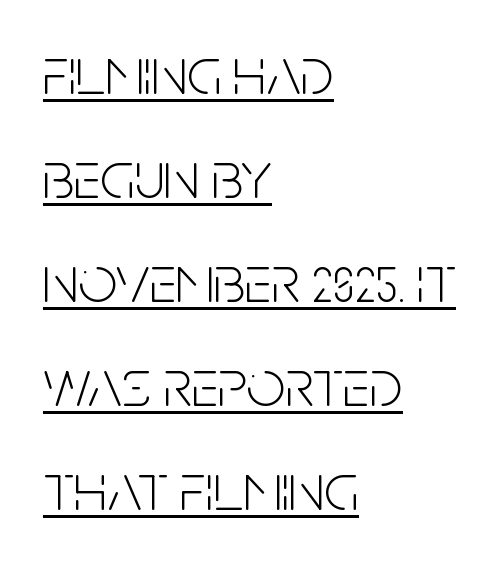
The specimen reads as upright at a glance. Compared with a typical body face, this is equally light or lighter still. Left-aligned paragraph, ragged on the right. Beneath each row of characters lies a ruled line. Character widths vary here, with narrow letters taking less room than wide ones. The letterforms sit shoulder to shoulder at normal distance.
